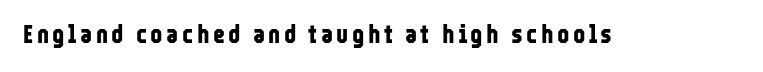
Q: Is the text bold? A: Yes.
Q: Is the text italic (slanted)? A: No, it is upright.
Q: Is the text underlined? A: No.
